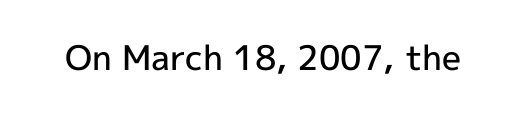
Underline: absent. Ascenders rise straight up at ninety degrees. On the weight axis this lands at semibold, roughly 600. Here the designer chose a conventional face with non-uniform glyph widths.
